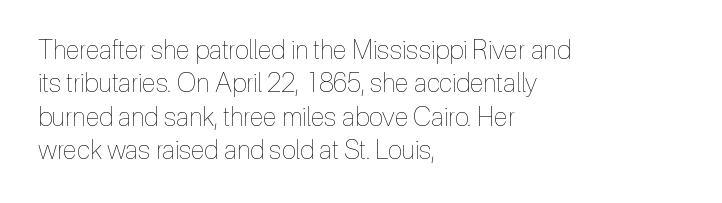
{"italic": "no", "bold": "no", "underline": "no", "align": "left", "line_spacing": "normal", "line_spacing_ratio": 1.28, "letter_spacing": "normal", "letter_spacing_em": 0.0, "glyph_px": 26}
